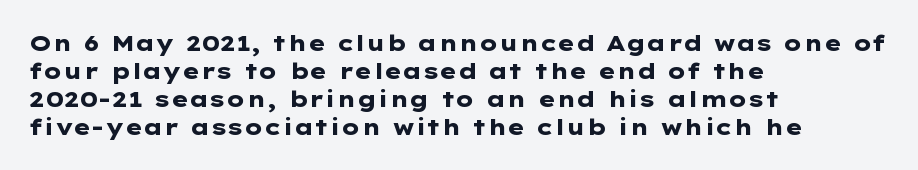
The axis of the letterforms is exactly vertical. Leftover space on each line is placed entirely after the last word. Each row of text sits above clean, open space. Students, note that the glyphs here touch the page at normal intervals.
